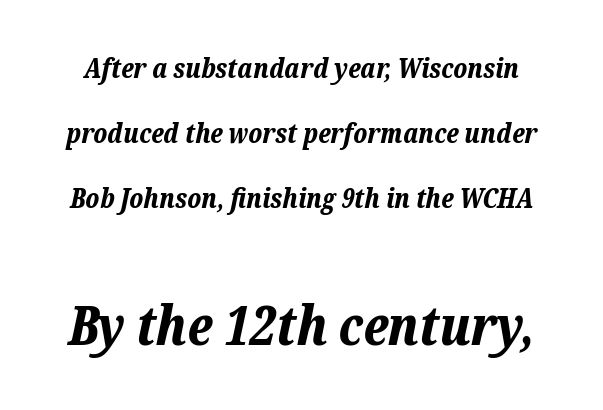
The image shows 54 px bold type, italic (leaning right); set loose line spacing (2.4x), normal letter spacing, not underlined; the second (bottom) block is 2.0x larger; low stroke contrast and a medium x-height.
